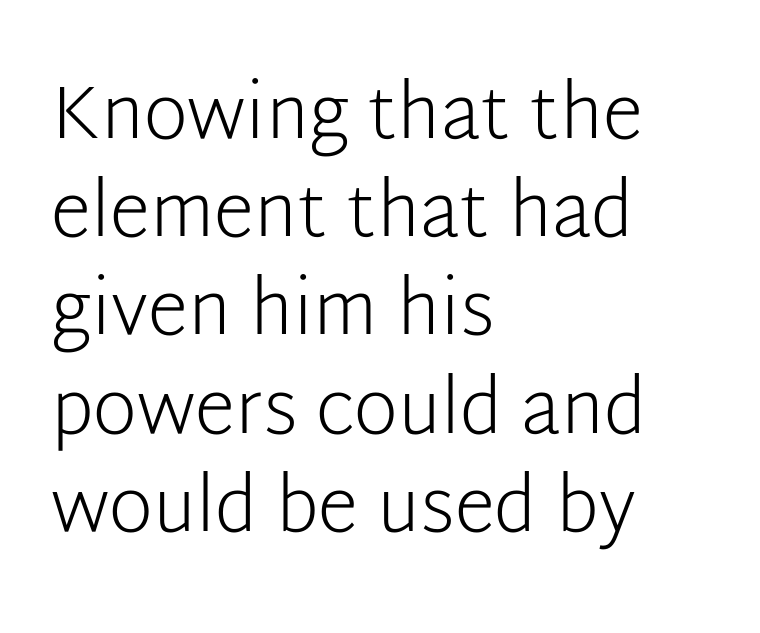
The letters stand straight up with perfectly vertical stems. Is the stroke heavy? The answer is a plain regular-or-lighter. Caption: standard tracking, unaltered. Typeset ragged right — the left edge is the straight one. The space directly below the letters is spotless. In terms of letterform style, serifs are entirely absent.
